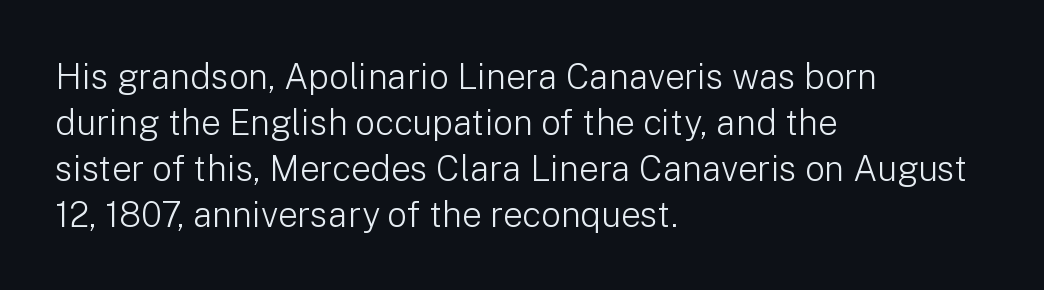
The image shows 35 px light sans-serif type, upright; set left-aligned, normal line spacing (1.31x), normal letter spacing, not underlined; low stroke contrast and a medium x-height.
